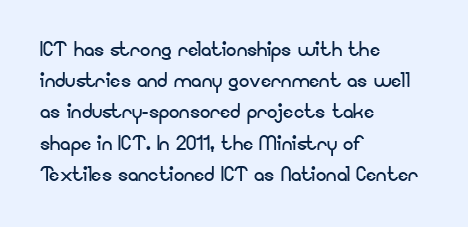
The image shows 26 px text type, upright; set left-aligned, line spacing 1.2x, normal letter spacing, not underlined.
